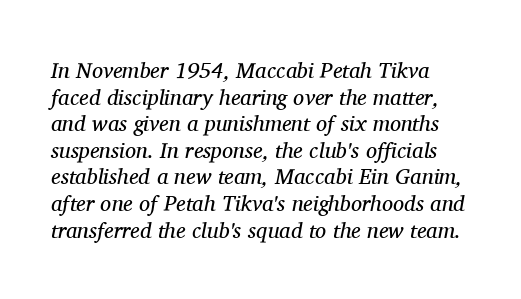
The image shows 22 px text type, italic (leaning right); set line spacing 1.21x, normal letter spacing, not underlined.
